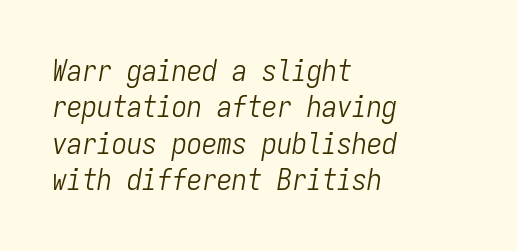
{"italic": "yes", "lean": "right", "slant_degrees": 9, "bold": "no", "weight": "light", "width": "condensed", "stroke_contrast": "low", "x_height": "medium", "monospaced": "yes", "underline": "no", "align": "left", "line_spacing_ratio": 1.21, "letter_spacing": "normal", "letter_spacing_em": 0.0, "glyph_px": 30}
